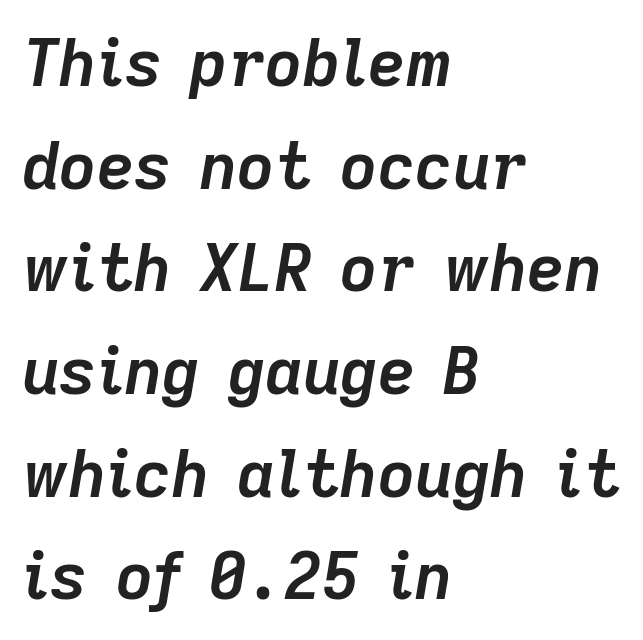
Q: Is the text bold? A: Yes.
Q: Is the text italic (slanted)? A: Yes, it leans right by about 9 degrees.
Q: Is the text underlined? A: No.
Q: How is the paragraph aligned? A: Left-aligned.
Q: Is the spacing between letters normal or unusually wide? A: Normal.
Q: Is the spacing between lines tight, normal or loose? A: Normal.
Q: Width (condensed, normal, or wide)? A: Normal.
Q: Stroke contrast? A: Low.
Q: x-height? A: Medium.
Q: Monospaced? A: No.
